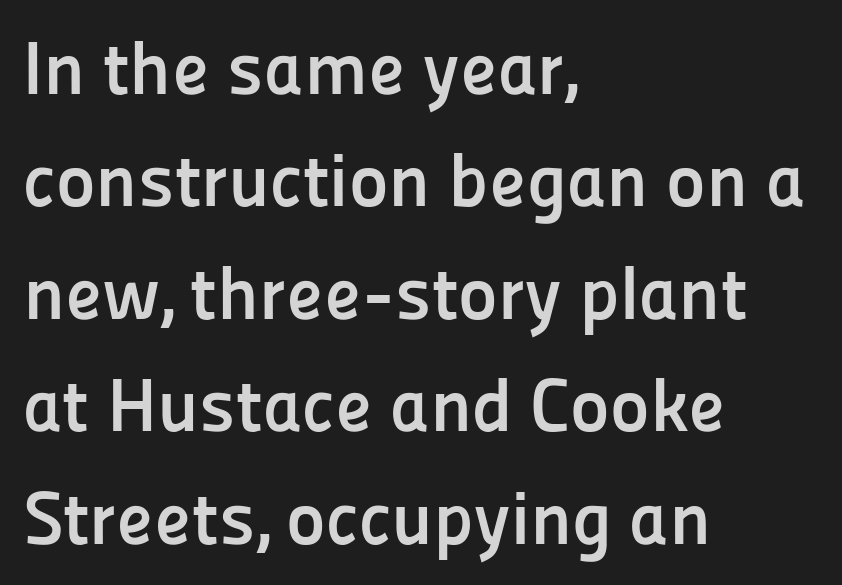
The image shows 75 px semibold sans-serif type, upright; set left-aligned, normal line spacing (1.5x), normal letter spacing, not underlined; low stroke contrast and a medium x-height.
